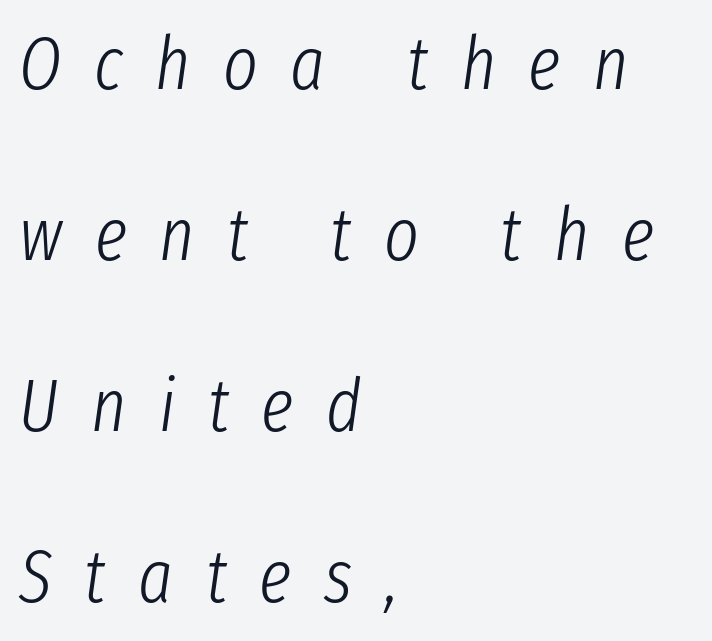
The image shows 74 px light, condensed type, italic (leaning right); set left-aligned, loose line spacing (2.31x), unusually wide letter spacing (+0.44 em), not underlined; low stroke contrast and a medium x-height.
